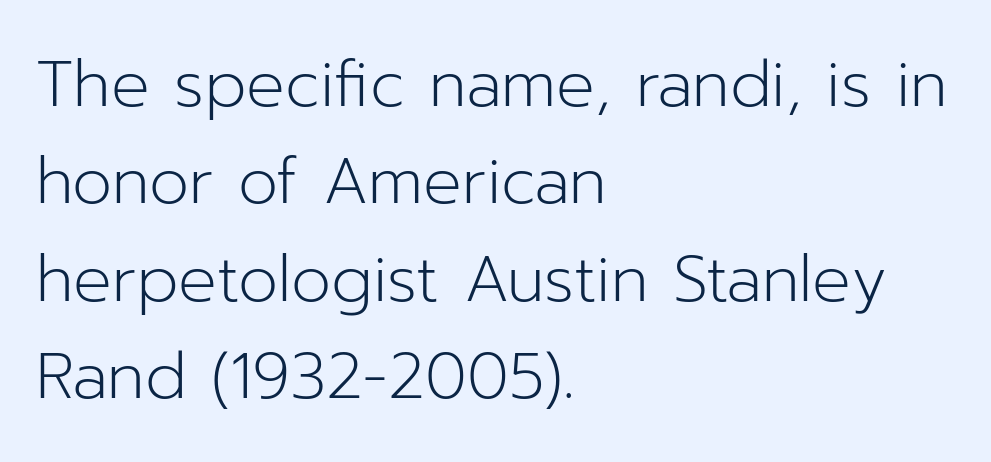
{"serif": "no", "italic": "no", "bold": "no", "weight": "light", "width": "normal", "stroke_contrast": "low", "x_height": "medium", "monospaced": "no", "underline": "no", "align": "left", "line_spacing": "normal", "line_spacing_ratio": 1.52, "letter_spacing": "normal", "letter_spacing_em": 0.0, "glyph_px": 64}
